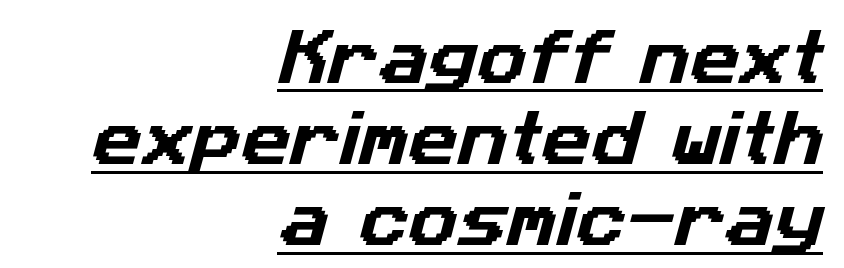
The leading is moderate, giving the passage an even texture. Compared with undecorated copy, this sample adds a rule below the words. Words appear dense and cohesive because spacing is normal. The typeface chosen for these lines omits serifs.
